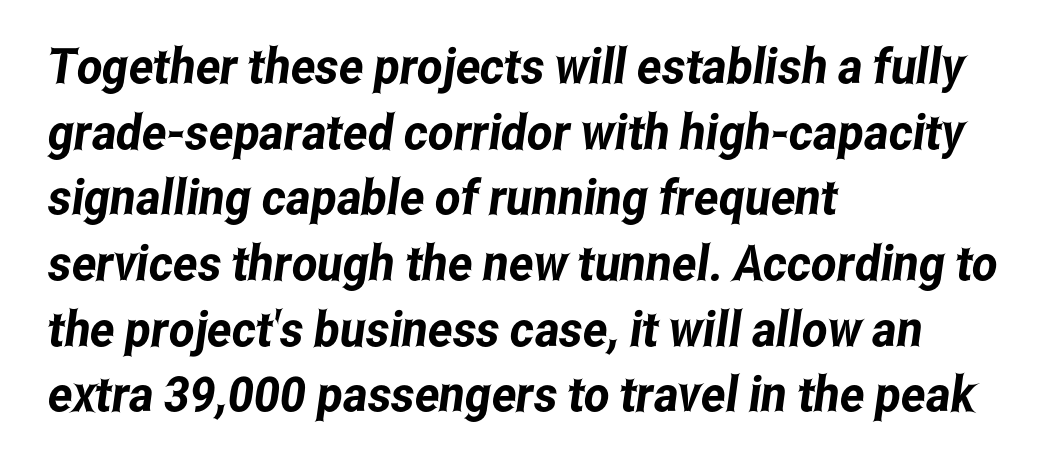
Q: Is the typeface a serif or a sans-serif typeface? A: Sans-serif.
Q: Is the text underlined? A: No.
Q: How is the paragraph aligned? A: Left-aligned.
Q: Is the spacing between letters normal or unusually wide? A: Normal.
Q: Is the spacing between lines tight, normal or loose? A: Normal.
Q: Width (condensed, normal, or wide)? A: Condensed.
Q: Stroke contrast? A: Low.
Q: x-height? A: Medium.
Q: Monospaced? A: No.
